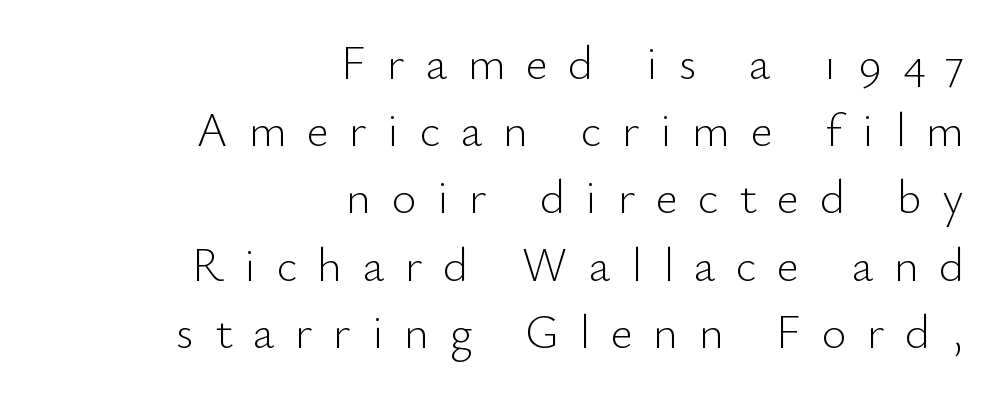
The image shows 47 px light sans-serif type, upright; set right-aligned, normal line spacing (1.43x), unusually wide letter spacing (+0.44 em), not underlined; low stroke contrast and a small x-height.
